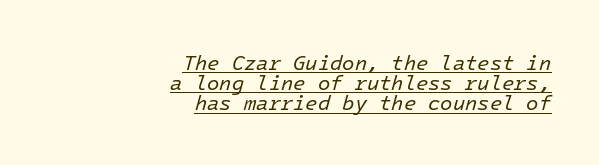
This sample trades vertical openness for compactness between lines. This rendering features underlined lettering. Tracking here is standard; glyphs follow each other at the usual distance. Vertical stems look standard width or narrower in stroke. Quick note: italic. The paragraph shown leans on its right margin.
